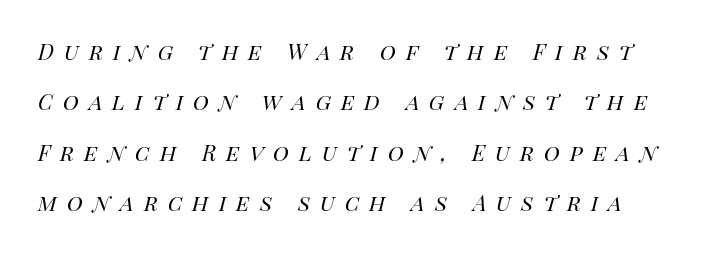
The image shows 27 px text type, italic (leaning right); set line spacing 1.87x, unusually wide letter spacing (+0.37 em), not underlined.
